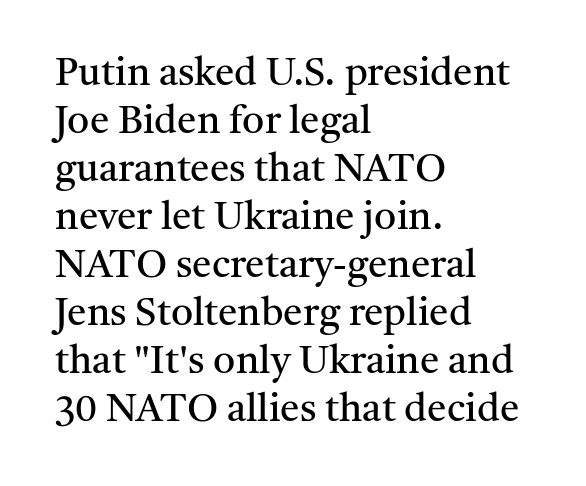
Q: Is the text bold? A: No.
Q: Is the text italic (slanted)? A: No, it is upright.
Q: Is the typeface a serif or a sans-serif typeface? A: Serif.
Q: Is the text underlined? A: No.
Q: How is the paragraph aligned? A: Left-aligned.
Q: Is the spacing between letters normal or unusually wide? A: Normal.
Q: Width (condensed, normal, or wide)? A: Normal.
Q: Stroke contrast? A: Medium.
Q: x-height? A: Medium.
Q: Monospaced? A: No.
